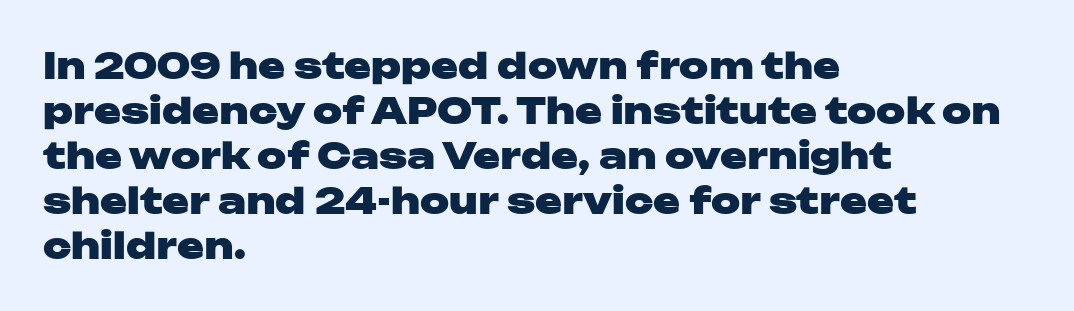
Check under the words: just untouched page. Serif or sans? Sans — the stroke terminals are bare. The passage shown is typed in a proportional face where columns would drift. Strong, thick strokes mark this as bold type.
